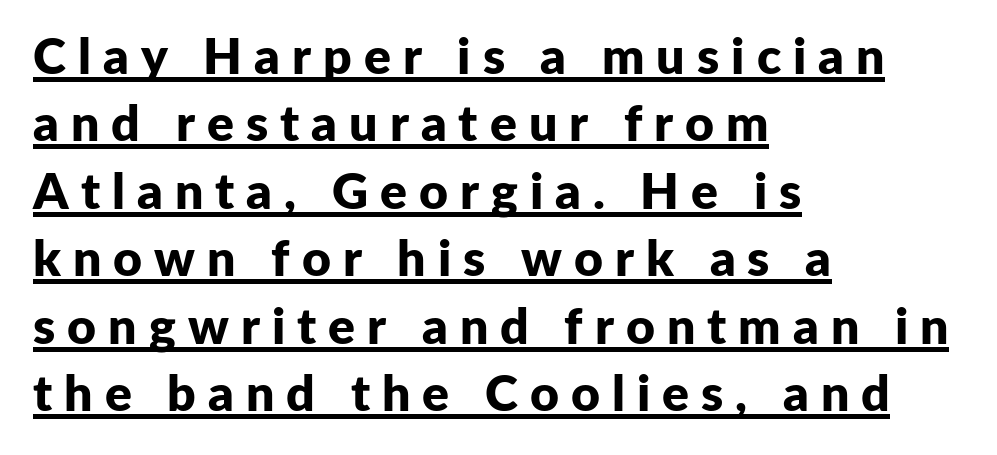
Q: Is the text bold? A: Yes.
Q: Is the text italic (slanted)? A: No, it is upright.
Q: Is the typeface a serif or a sans-serif typeface? A: Sans-serif.
Q: Is the text underlined? A: Yes.
Q: How is the paragraph aligned? A: Left-aligned.
Q: Is the spacing between letters normal or unusually wide? A: Unusually wide.
Q: Is the spacing between lines tight, normal or loose? A: Normal.
Q: Width (condensed, normal, or wide)? A: Normal.
Q: Stroke contrast? A: Low.
Q: x-height? A: Medium.
Q: Monospaced? A: No.
